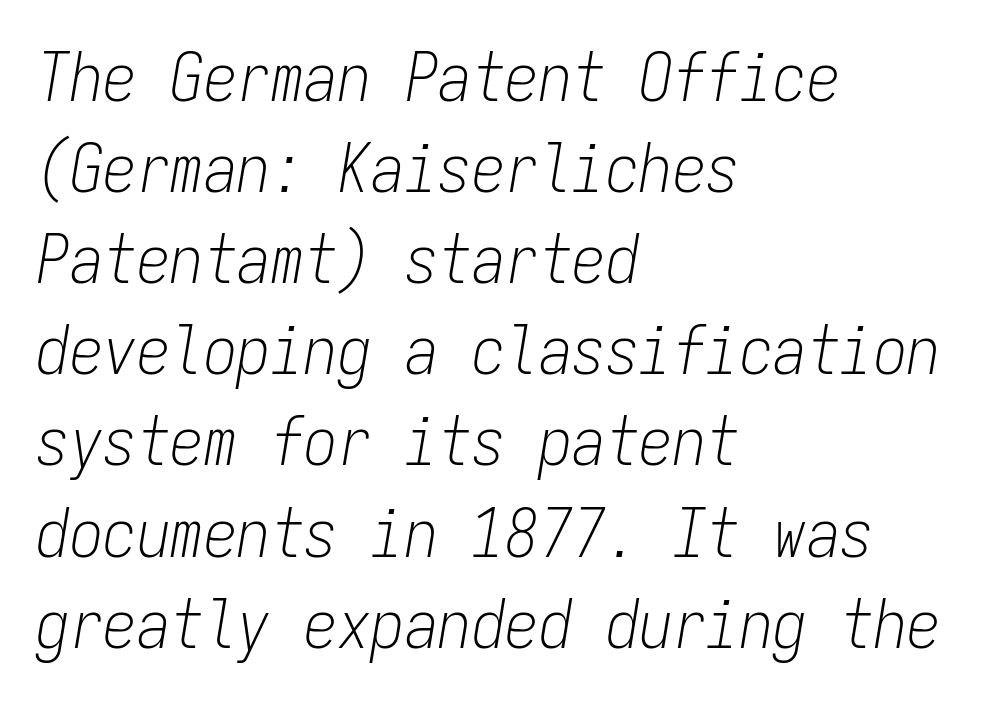
The image shows 67 px light, condensed type, italic (leaning right), monospaced; set left-aligned, normal line spacing (1.36x), normal letter spacing, not underlined; low stroke contrast and a medium x-height.
